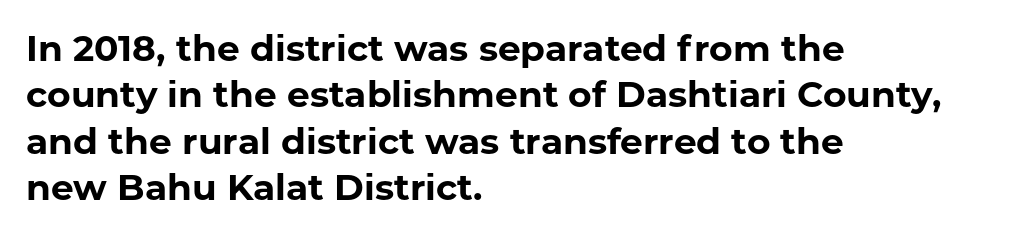
Q: Is the text bold? A: Yes.
Q: Is the text italic (slanted)? A: No, it is upright.
Q: Is the typeface a serif or a sans-serif typeface? A: Sans-serif.
Q: Is the text underlined? A: No.
Q: How is the paragraph aligned? A: Left-aligned.
Q: Is the spacing between letters normal or unusually wide? A: Normal.
Q: Is the spacing between lines tight, normal or loose? A: Normal.
Q: Width (condensed, normal, or wide)? A: Normal.
Q: Stroke contrast? A: Low.
Q: x-height? A: Medium.
Q: Monospaced? A: No.
